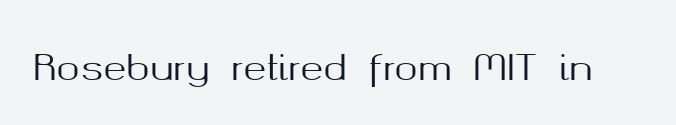
{"serif": "no", "italic": "no", "width": "normal", "stroke_contrast": "medium", "x_height": "medium", "monospaced": "no", "underline": "no", "letter_spacing": "normal", "letter_spacing_em": 0.0, "glyph_px": 35}
